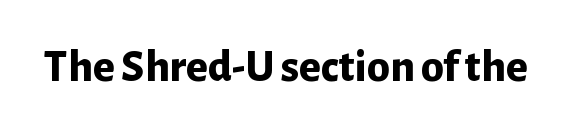
Q: Is the text bold? A: Yes.
Q: Is the text italic (slanted)? A: No, it is upright.
Q: Is the typeface a serif or a sans-serif typeface? A: Sans-serif.
Q: Is the text underlined? A: No.
Q: Is the spacing between letters normal or unusually wide? A: Normal.
Q: Width (condensed, normal, or wide)? A: Normal.
Q: Stroke contrast? A: Low.
Q: x-height? A: Medium.
Q: Monospaced? A: No.
